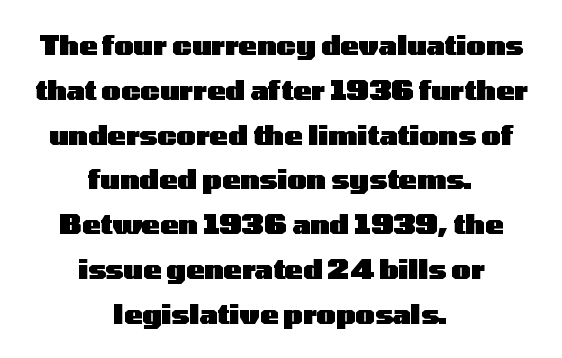
Q: Is the text bold? A: Yes.
Q: Is the text italic (slanted)? A: No, it is upright.
Q: Is the text underlined? A: No.
Q: How is the paragraph aligned? A: Centered.
Q: Is the spacing between letters normal or unusually wide? A: Normal.
Q: Is the spacing between lines tight, normal or loose? A: Normal.
